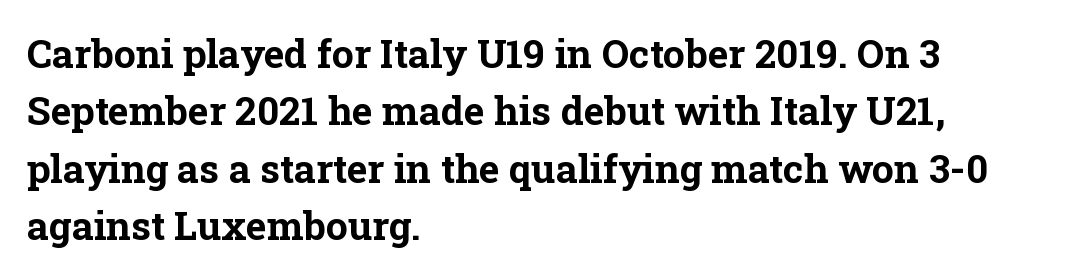
The image shows 39 px bold serif type, upright; set left-aligned, normal line spacing (1.47x), normal letter spacing, not underlined; low stroke contrast and a medium x-height.
